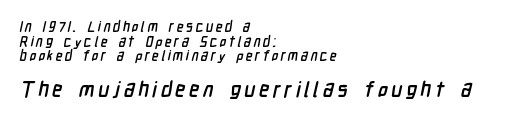
A bare baseline throughout the passage. Block two is the big one; block one sits smaller above it. Whoever set this chose condensed vertical rhythm over breathing room. Set as a true bold cut, around the 700 mark. Leftover space on each line is placed entirely after the last word.
